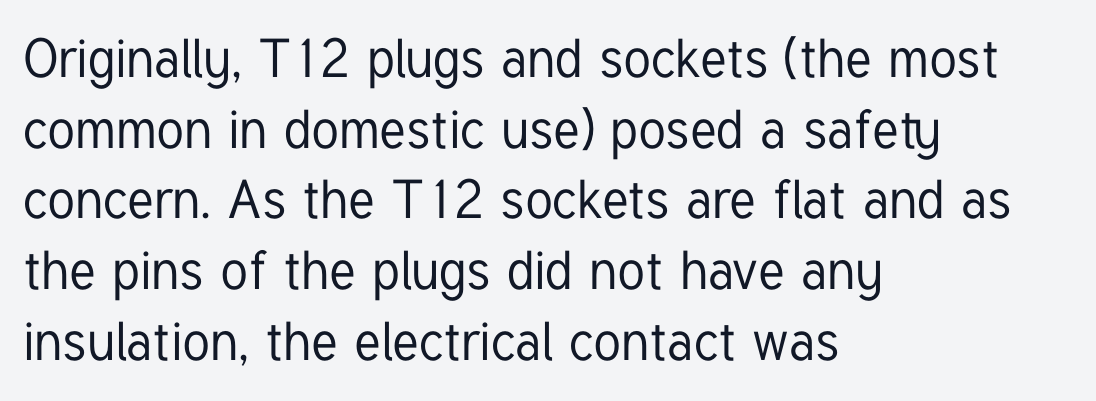
The letters carry no serifs — their stems end cleanly without finishing strokes. Look at the tracking — it's just the regular setting, nothing added. The passage shown is typed in a proportional face where columns would drift. Line beginnings align vertically; line endings do not. Interline gaps are of average width in this sample. Clear beneath every line of the passage.
